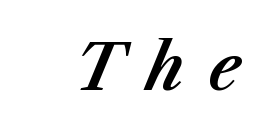
Note the varied advance widths — an 'i' is clearly narrower than an 'm'. Style check: oblique. Glance below the letters and you will spot only blank space. Loose tracking; the words dissolve into strings of separated letters.
